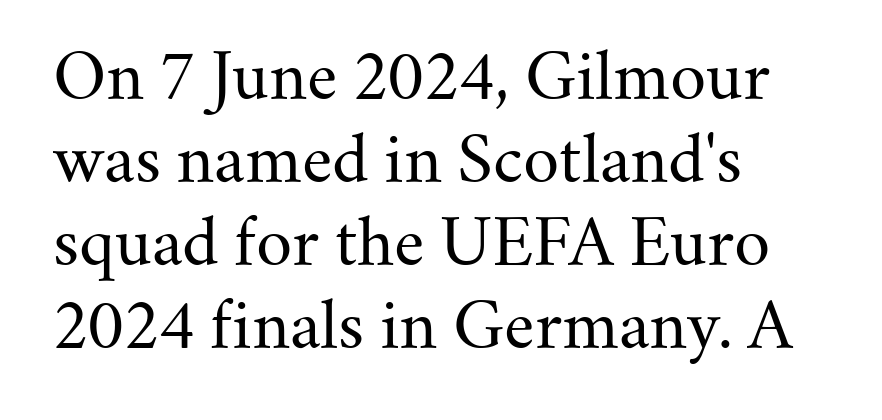
Check the space under the baseline: it is left empty. The face used here is seriffed, in the tradition of book romans. Successive baselines arrive at the customary interval. When letters stand straight like this, we call the style roman or upright. The passage shown is not bold in any degree. A classic flush-left, rag-right setting is used for this passage.
